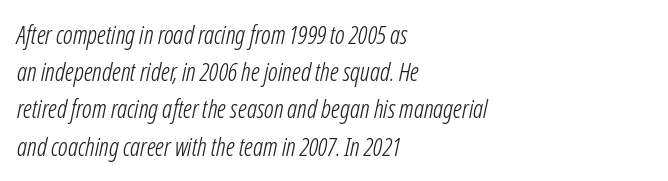
{"italic": "yes", "lean": "right", "slant_degrees": 12, "bold": "no", "underline": "no", "align": "left", "line_spacing": "normal", "line_spacing_ratio": 1.49, "letter_spacing": "normal", "letter_spacing_em": 0.0, "glyph_px": 25}
